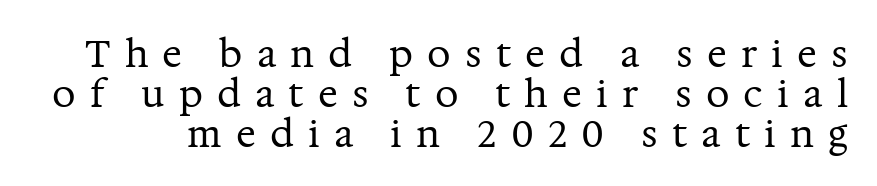
{"serif": "yes", "italic": "no", "bold": "no", "weight": "regular", "width": "normal", "stroke_contrast": "medium", "x_height": "medium", "monospaced": "no", "underline": "no", "line_spacing": "tight", "line_spacing_ratio": 1.08, "letter_spacing": "wide", "letter_spacing_em": 0.38, "glyph_px": 37}
